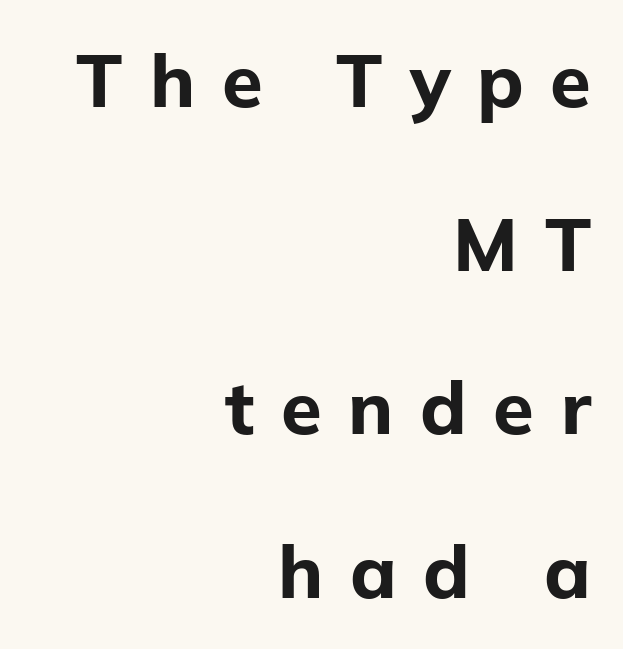
{"serif": "no", "italic": "no", "bold": "yes", "weight": "bold", "width": "normal", "stroke_contrast": "low", "x_height": "medium", "monospaced": "no", "underline": "no", "align": "right", "line_spacing": "loose", "line_spacing_ratio": 2.21, "letter_spacing": "wide", "letter_spacing_em": 0.36, "glyph_px": 74}
